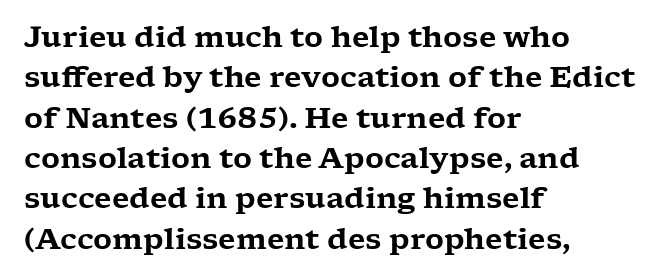
{"serif": "yes", "italic": "no", "width": "wide", "stroke_contrast": "low", "x_height": "medium", "monospaced": "no", "underline": "no", "align": "left", "line_spacing": "normal", "line_spacing_ratio": 1.39, "letter_spacing": "normal", "letter_spacing_em": 0.0, "glyph_px": 29}
